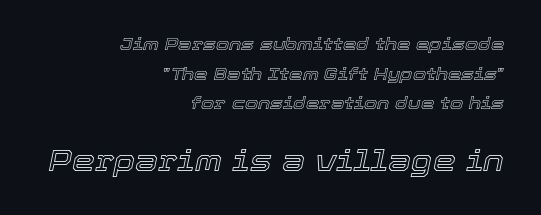
The image shows 29 px text type, italic (leaning right); set right-aligned, line spacing 1.75x, normal letter spacing, not underlined; the second (bottom) block is 1.71x larger; a medium x-height.
